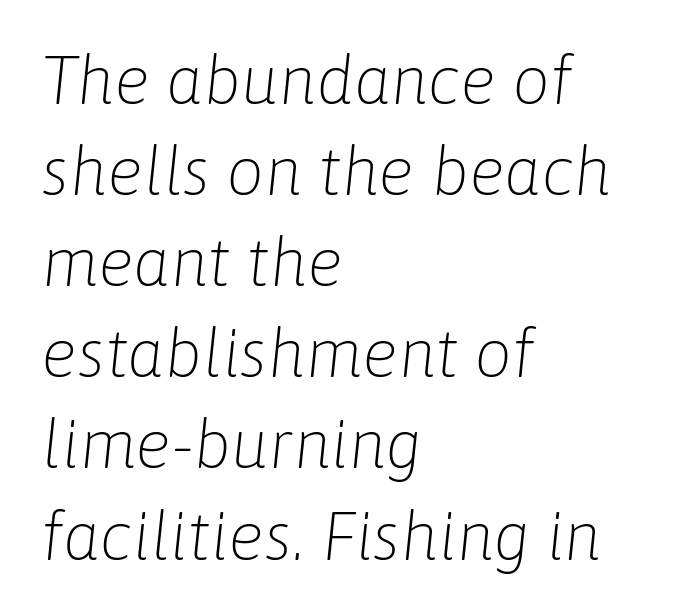
The image shows 67 px light type, italic (leaning right); set left-aligned, normal line spacing (1.36x), normal letter spacing, not underlined; low stroke contrast and a medium x-height.
